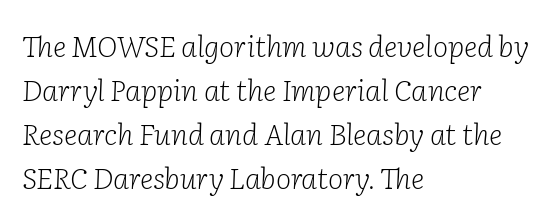
Q: Is the text bold? A: No.
Q: Is the text italic (slanted)? A: Yes, it leans right by about 2 degrees.
Q: Is the typeface a serif or a sans-serif typeface? A: Serif.
Q: Is the text underlined? A: No.
Q: How is the paragraph aligned? A: Left-aligned.
Q: Is the spacing between letters normal or unusually wide? A: Normal.
Q: Is the spacing between lines tight, normal or loose? A: Normal.
Q: Width (condensed, normal, or wide)? A: Normal.
Q: Stroke contrast? A: Low.
Q: x-height? A: Medium.
Q: Monospaced? A: No.
